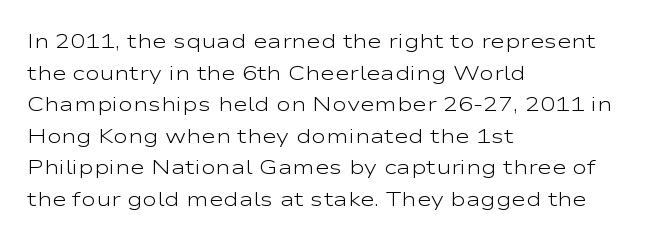
{"italic": "no", "bold": "no", "underline": "no", "align": "left", "line_spacing": "normal", "line_spacing_ratio": 1.58, "letter_spacing": "normal", "letter_spacing_em": 0.0, "glyph_px": 20}
